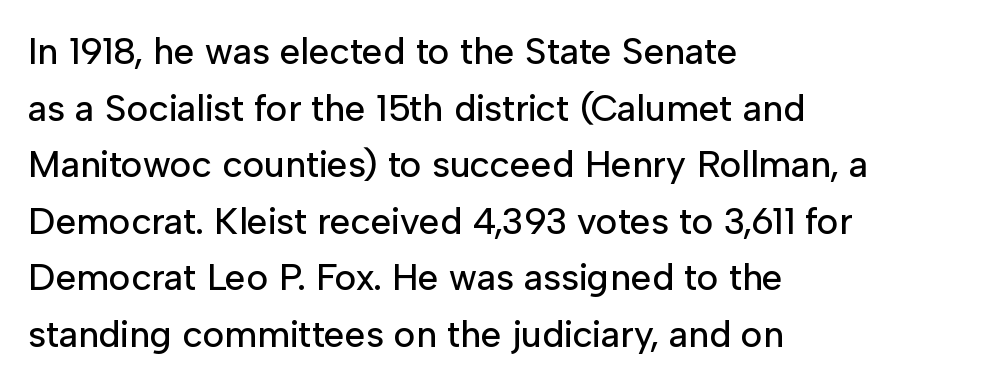
Letter spacing: default. The lines in this sample share a left origin and differ only in where they stop. Examine the stroke ends and you'll find no serifs. The block of text has a typical density, with ordinary space between rows. Rendered with straight, roman letterforms. The space directly below the letters is spotless.
